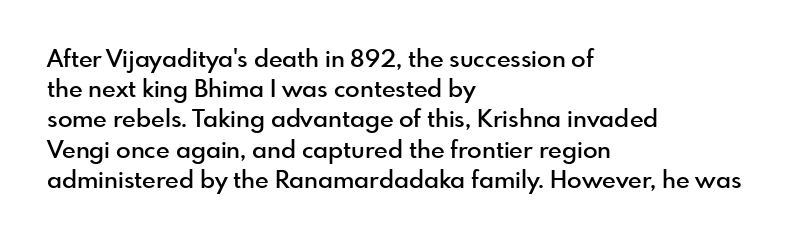
{"italic": "no", "bold": "semi", "underline": "no", "align": "left", "line_spacing": "normal", "line_spacing_ratio": 1.26, "letter_spacing": "normal", "letter_spacing_em": 0.0, "glyph_px": 24}
